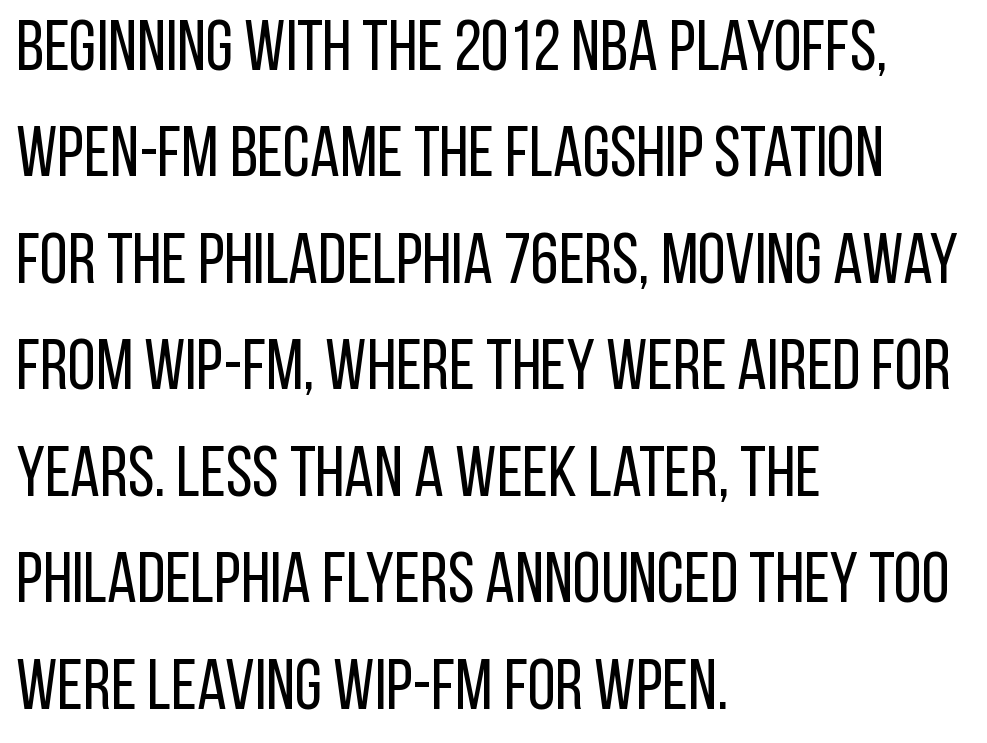
How would I describe the line gaps? Plain and ordinary. Check where the strokes stop: nothing finishes them off — pure sans. Varying glyph widths throughout — classic text-font behaviour. Is there any slant? The stems are plumb. If you drew a ruler down the left edge, every line would touch it.
